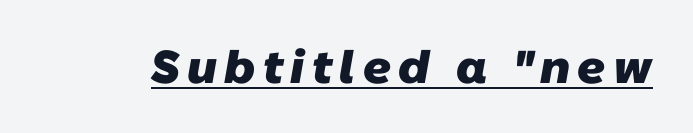
You'd pick this weight for a headline — it's a proper bold. You could not count columns in this text — the font is proportionally spaced. Has an underline been added? It has. Grotesque or geometric, the face here clearly has no serifs.
